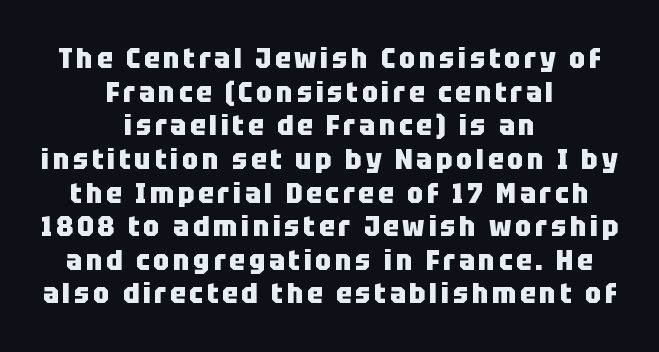
{"serif": "no", "italic": "no", "bold": "yes", "weight": "heavy", "width": "condensed", "stroke_contrast": "low", "x_height": "large", "monospaced": "no", "underline": "no", "align": "center", "line_spacing_ratio": 1.16, "glyph_px": 29}
